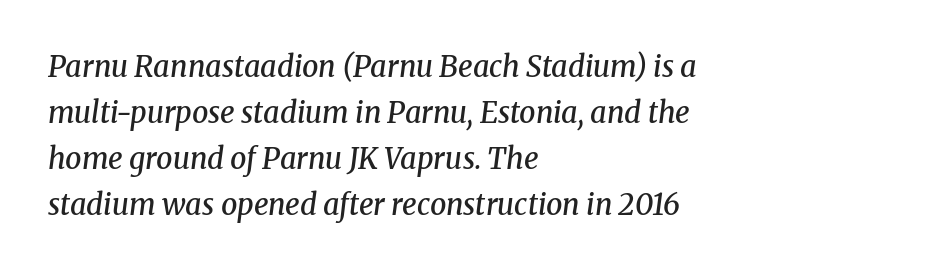
Q: Is the text bold? A: Semi-bold.
Q: Is the text italic (slanted)? A: Yes, it leans right by about 8 degrees.
Q: Is the typeface a serif or a sans-serif typeface? A: Serif.
Q: Is the text underlined? A: No.
Q: How is the paragraph aligned? A: Left-aligned.
Q: Is the spacing between letters normal or unusually wide? A: Normal.
Q: Is the spacing between lines tight, normal or loose? A: Normal.
Q: Width (condensed, normal, or wide)? A: Normal.
Q: Stroke contrast? A: Medium.
Q: x-height? A: Medium.
Q: Monospaced? A: No.
